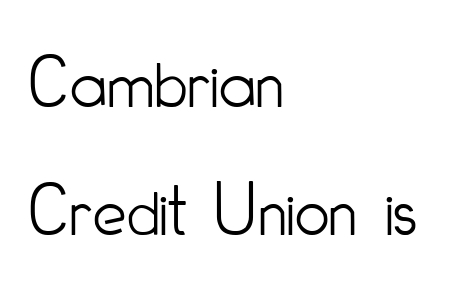
{"serif": "no", "italic": "no", "bold": "no", "weight": "light", "width": "condensed", "stroke_contrast": "low", "x_height": "small", "monospaced": "no", "underline": "no", "align": "left", "line_spacing": "normal", "line_spacing_ratio": 1.68, "letter_spacing": "normal", "letter_spacing_em": 0.0, "glyph_px": 76}
